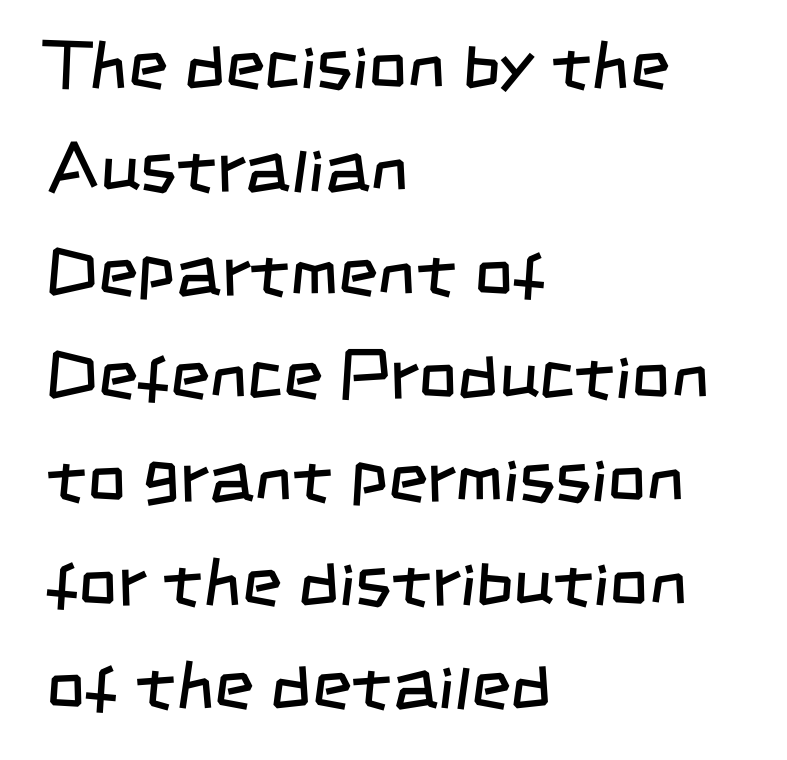
Baseline-to-baseline distance is the conventional proportion of letter height. Looks like regular typesetting: each glyph gets only the width it needs. These lines are composed in type without serifs. The space directly below the letters is spotless.
